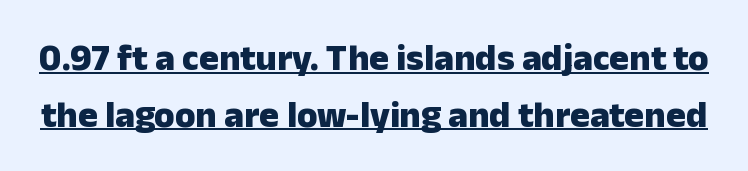
{"serif": "no", "italic": "no", "bold": "yes", "weight": "heavy", "width": "normal", "stroke_contrast": "low", "x_height": "medium", "monospaced": "no", "underline": "yes", "line_spacing": "normal", "line_spacing_ratio": 1.53, "letter_spacing": "normal", "letter_spacing_em": 0.0, "glyph_px": 37}
